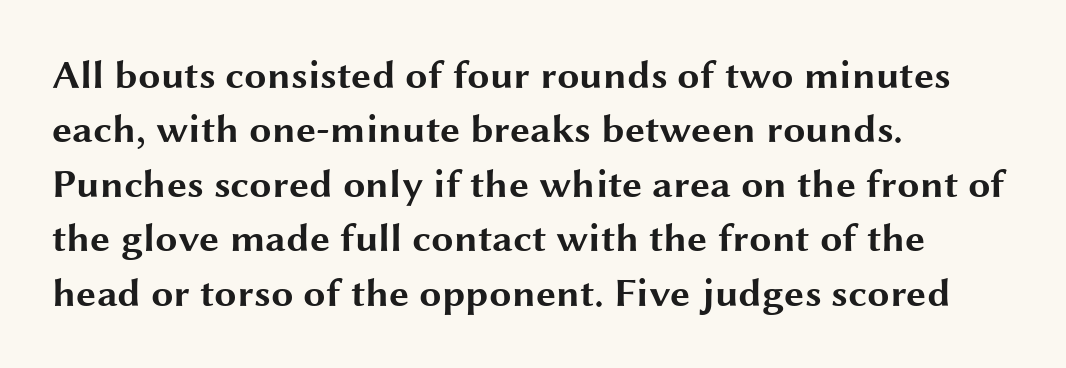
Summary of vertical rhythm: regular, with standard interline spacing. You could not count columns in this text — the font is proportionally spaced. Stroke thickness is high; the sample reads as a true bold. The letterforms sit shoulder to shoulder at normal distance. The lines in this sample share a left origin and differ only in where they stop. The typeface chosen for these lines omits serifs.
